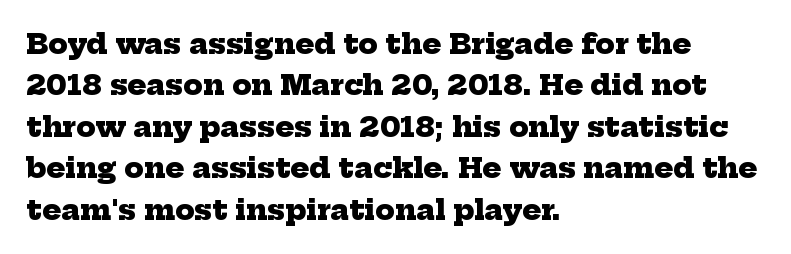
{"serif": "yes", "bold": "yes", "weight": "heavy", "width": "normal", "stroke_contrast": "low", "x_height": "medium", "monospaced": "no", "underline": "no", "align": "left", "line_spacing": "normal", "line_spacing_ratio": 1.48, "letter_spacing": "normal", "letter_spacing_em": 0.0, "glyph_px": 28}
